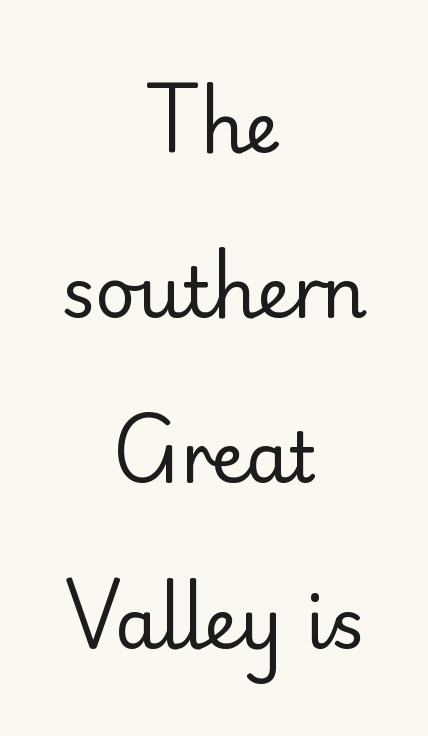
The lines in this sample share a center point and differ in where they start and stop. A typesetter would call this proportional, since set widths differ per character. Stroke mass is kept to a normal reading level or below. Regarding leading, the lines here are spaced well apart. The passage shown is not underscored anywhere. Is there any slant? The stems are plumb.
